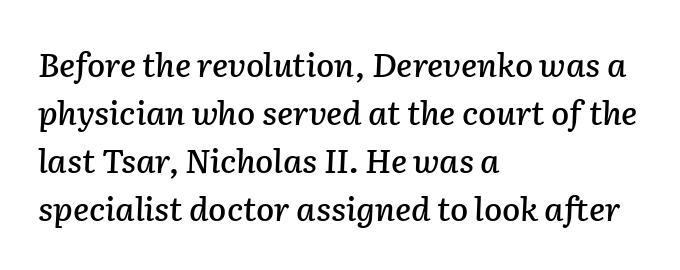
Q: Is the text italic (slanted)? A: Yes, it leans right by about 2 degrees.
Q: Is the text underlined? A: No.
Q: How is the paragraph aligned? A: Left-aligned.
Q: Is the spacing between letters normal or unusually wide? A: Normal.
Q: Is the spacing between lines tight, normal or loose? A: Normal.
Q: Width (condensed, normal, or wide)? A: Normal.
Q: Stroke contrast? A: Low.
Q: x-height? A: Medium.
Q: Monospaced? A: No.
